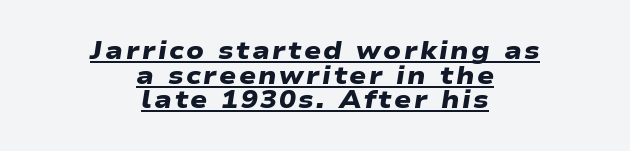
The image shows 25 px bold type; set centered, tight line spacing (0.99x), underlined.
